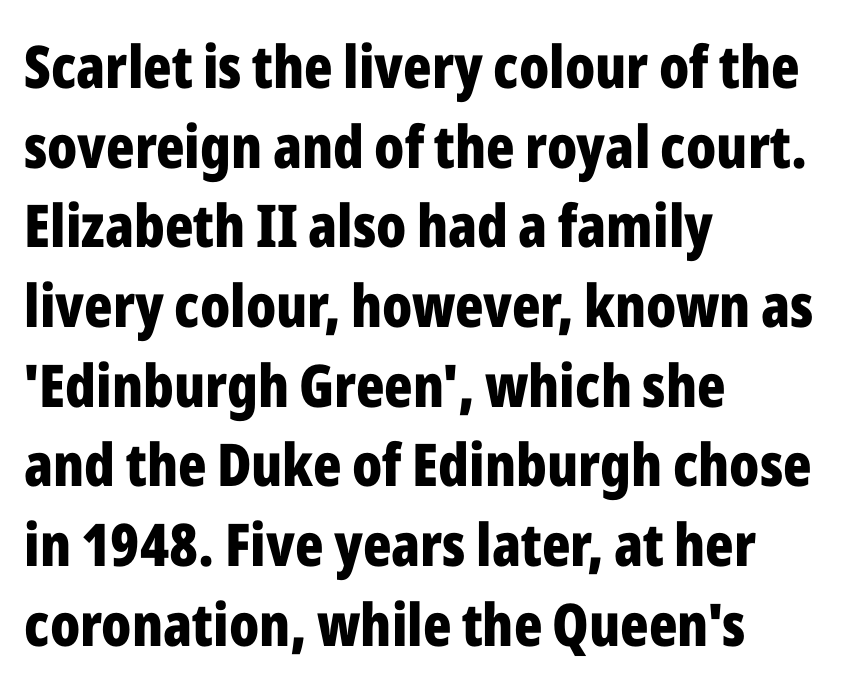
{"serif": "no", "italic": "no", "bold": "yes", "weight": "bold", "width": "condensed", "stroke_contrast": "low", "x_height": "medium", "monospaced": "no", "underline": "no", "align": "left", "line_spacing": "normal", "line_spacing_ratio": 1.35, "letter_spacing": "normal", "letter_spacing_em": 0.0, "glyph_px": 59}
